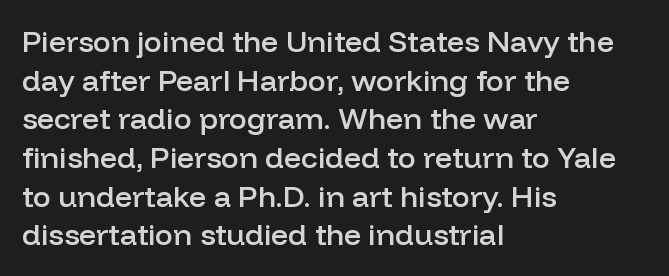
Horizontal alignment here is leftward, the default for most running prose. Observe the ordinary spacing: letters are neighbours, not strangers. This sample uses an upright cut, with every glyph sitting square on the baseline. Character widths vary here, with narrow letters taking less room than wide ones. These words are printed semibold, heavier than regular yet not bold.
